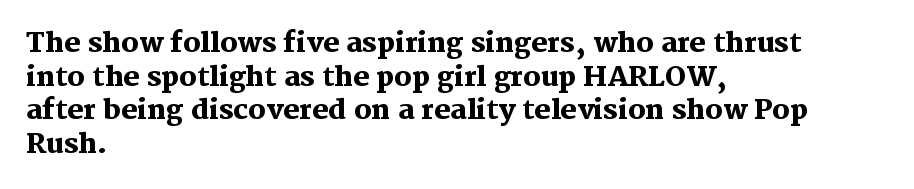
{"italic": "no", "bold": "yes", "underline": "no", "align": "left", "line_spacing": "normal", "line_spacing_ratio": 1.25, "letter_spacing": "normal", "letter_spacing_em": 0.0, "glyph_px": 27}
